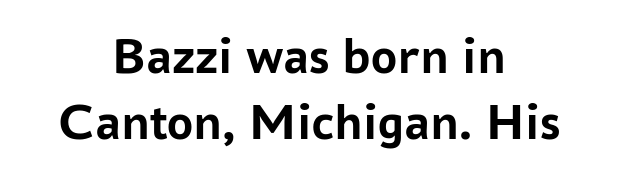
The image shows 52 px semibold sans-serif type, upright; set centered, normal line spacing (1.27x), normal letter spacing, not underlined; low stroke contrast and a medium x-height.
